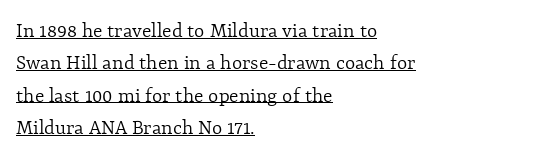
Q: Is the text bold? A: No.
Q: Is the text italic (slanted)? A: No, it is upright.
Q: Is the text underlined? A: Yes.
Q: How is the paragraph aligned? A: Left-aligned.
Q: Is the spacing between letters normal or unusually wide? A: Normal.
Q: Is the spacing between lines tight, normal or loose? A: Normal.
